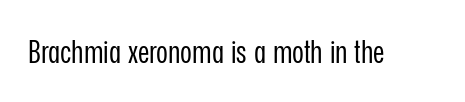
Q: Is the text bold? A: No.
Q: Is the text italic (slanted)? A: No, it is upright.
Q: Is the typeface a serif or a sans-serif typeface? A: Sans-serif.
Q: Is the text underlined? A: No.
Q: Is the spacing between letters normal or unusually wide? A: Normal.
Q: Width (condensed, normal, or wide)? A: Condensed.
Q: Stroke contrast? A: Low.
Q: x-height? A: Medium.
Q: Monospaced? A: No.
